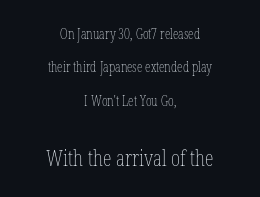
Q: Is the text bold? A: No.
Q: Is the text italic (slanted)? A: No, it is upright.
Q: Is the text underlined? A: No.
Q: How is the paragraph aligned? A: Centered.
Q: Is the spacing between letters normal or unusually wide? A: Normal.
Q: Is the spacing between lines tight, normal or loose? A: Loose.
Q: Which block of text is set in a larger size, the first (top) or the second (bottom)? A: The second (bottom) one.
